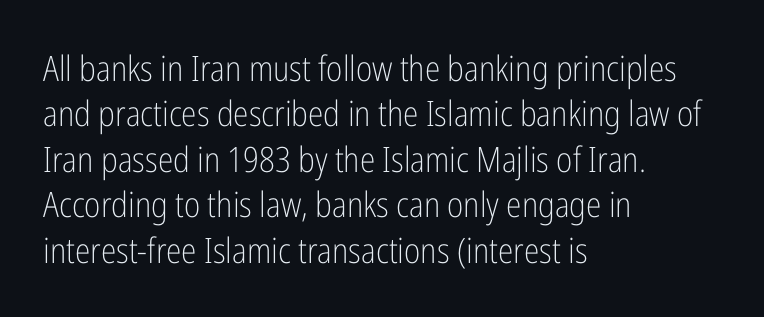
Q: Is the text bold? A: No.
Q: Is the text italic (slanted)? A: No, it is upright.
Q: Is the typeface a serif or a sans-serif typeface? A: Sans-serif.
Q: Is the text underlined? A: No.
Q: How is the paragraph aligned? A: Left-aligned.
Q: Is the spacing between letters normal or unusually wide? A: Normal.
Q: Is the spacing between lines tight, normal or loose? A: Normal.
Q: Width (condensed, normal, or wide)? A: Condensed.
Q: Stroke contrast? A: Low.
Q: x-height? A: Medium.
Q: Monospaced? A: No.
